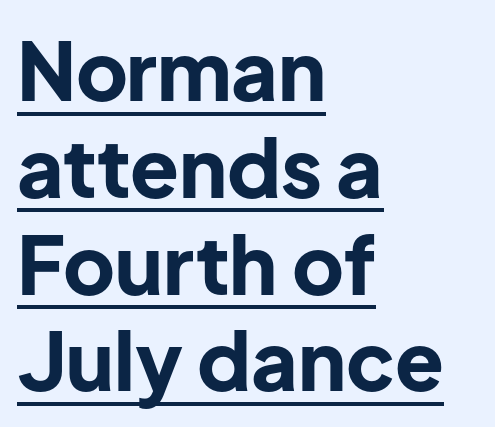
The image shows 80 px bold sans-serif type, upright; set left-aligned, line spacing 1.21x, normal letter spacing, underlined; low stroke contrast and a medium x-height.
